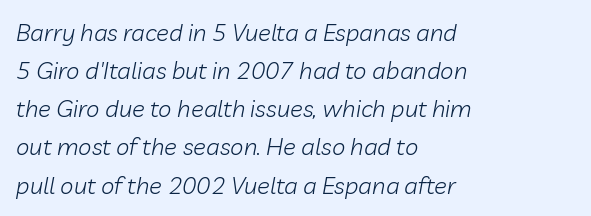
The face used here is rendered with its standard letterfit. Short and long lines alike share a common starting point at left. A typesetter would mark this as italic. The face looks like a standard text weight, possibly lighter. Underlining? Definitely not there. Interline gaps are of average width in this sample.
